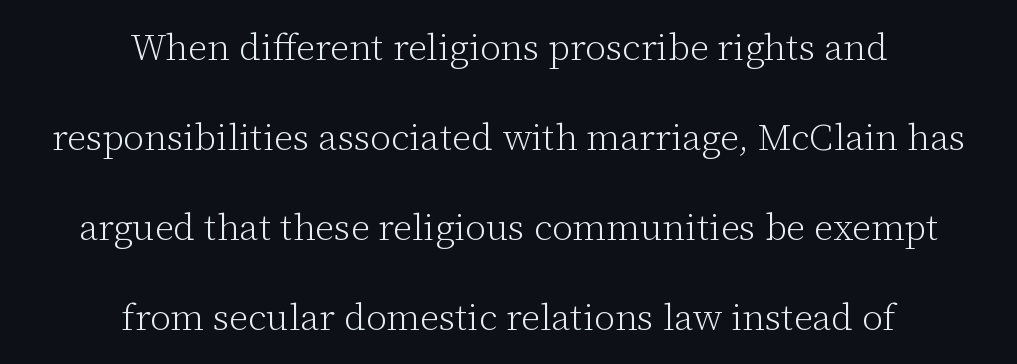
{"serif": "yes", "italic": "no", "bold": "no", "weight": "light", "width": "normal", "stroke_contrast": "low", "x_height": "medium", "monospaced": "no", "underline": "no", "align": "center", "line_spacing": "loose", "line_spacing_ratio": 2.43, "letter_spacing": "normal", "letter_spacing_em": 0.0, "glyph_px": 37}
